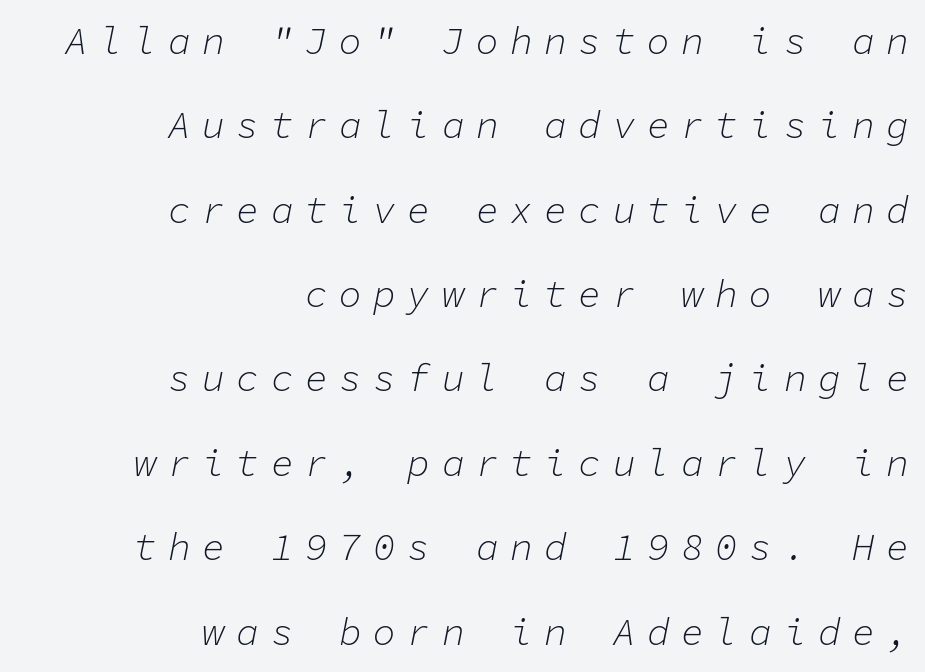
The image shows 38 px light type, italic (leaning right), monospaced; set right-aligned, loose line spacing (2.22x), unusually wide letter spacing (+0.3 em), not underlined; low stroke contrast and a medium x-height.
